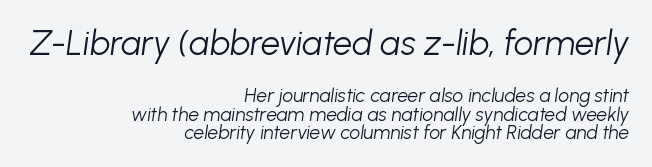
The typesetter chose a ragged-left arrangement here. The glyphs look as if they've been sheared to an angle. The horizontal fit of the characters is conventional and even. Weight: not bold — regular or lighter.
